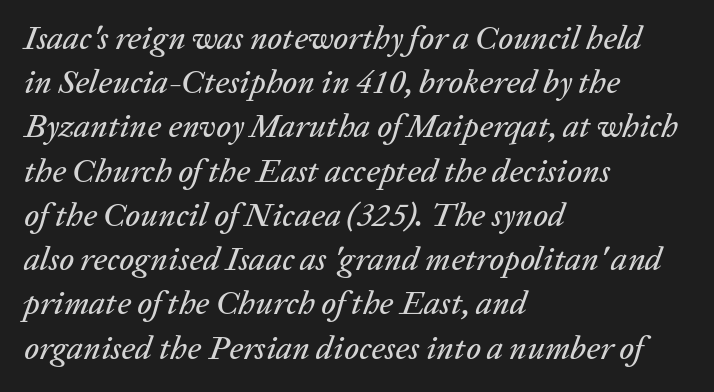
The image shows 33 px text type, italic (leaning right); set left-aligned, normal line spacing (1.34x), normal letter spacing, not underlined; low stroke contrast and a medium x-height.
